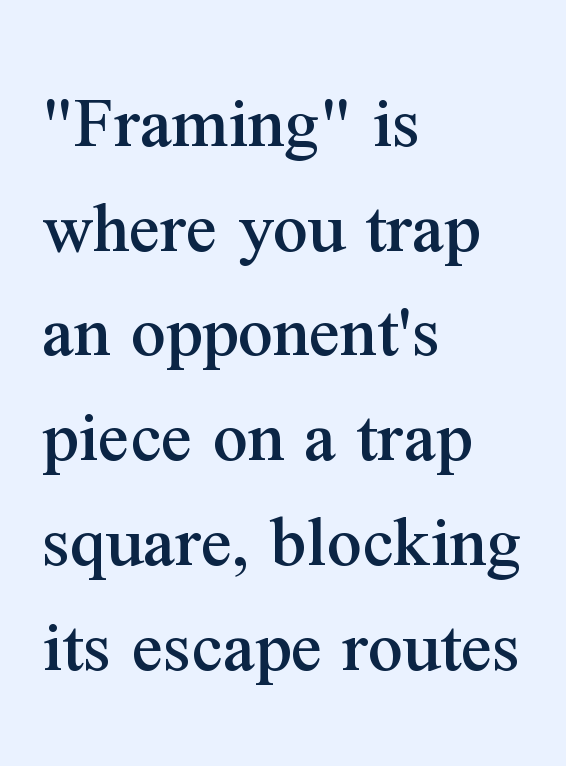
Q: Is the text italic (slanted)? A: No, it is upright.
Q: Is the typeface a serif or a sans-serif typeface? A: Serif.
Q: Is the text underlined? A: No.
Q: How is the paragraph aligned? A: Left-aligned.
Q: Is the spacing between letters normal or unusually wide? A: Normal.
Q: Is the spacing between lines tight, normal or loose? A: Normal.
Q: Width (condensed, normal, or wide)? A: Normal.
Q: Stroke contrast? A: Medium.
Q: x-height? A: Medium.
Q: Monospaced? A: No.
